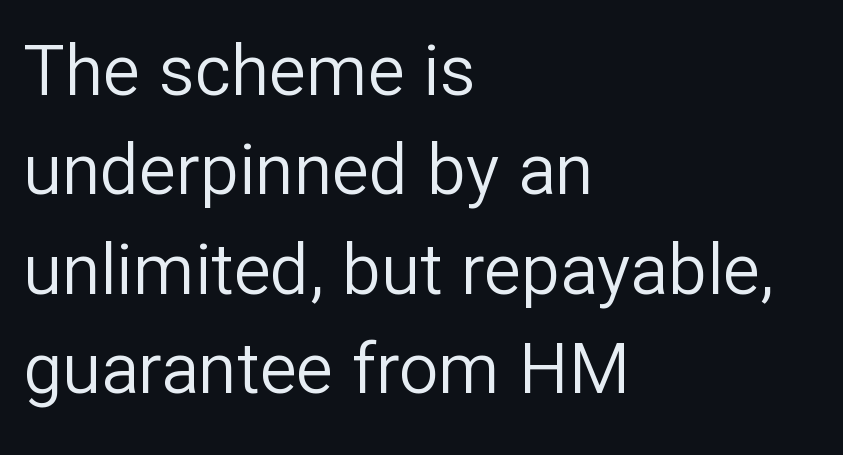
Weight: not bold — regular or lighter. Compared with typical paragraphs, the rows here are spaced about the same. To sum up the face: it is a sans, with no serifs. Leftover space on each line is placed entirely after the last word. Characters follow at the spacing the type designer built in.
